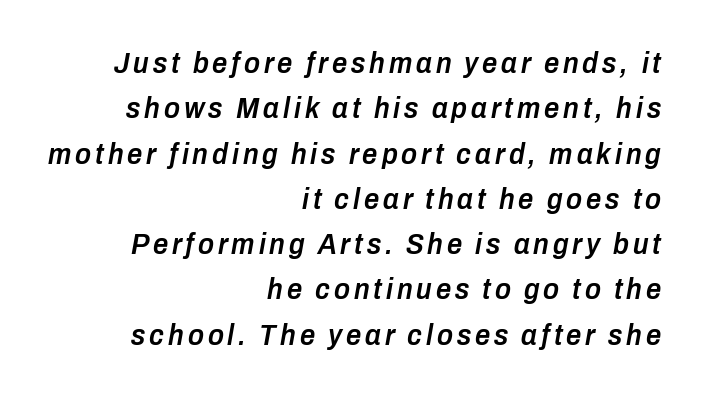
{"italic": "yes", "lean": "right", "slant_degrees": 10, "bold": "semi", "weight": "semibold", "width": "condensed", "stroke_contrast": "low", "x_height": "medium", "monospaced": "no", "underline": "no", "align": "right", "line_spacing": "normal", "line_spacing_ratio": 1.51, "glyph_px": 30}
